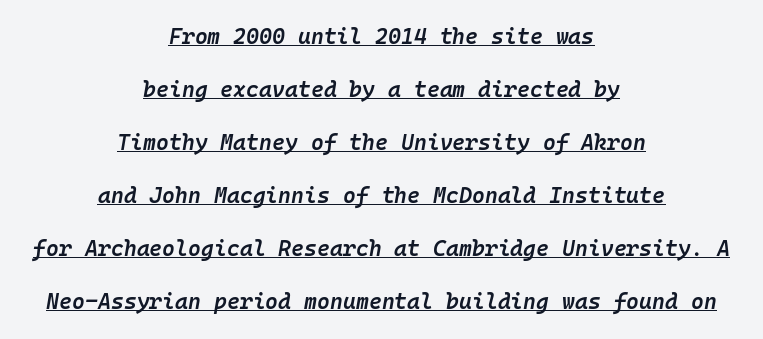
Q: Is the text bold? A: Semi-bold.
Q: Is the text italic (slanted)? A: Yes, it leans right by about 10 degrees.
Q: Is the text underlined? A: Yes.
Q: How is the paragraph aligned? A: Centered.
Q: Is the spacing between letters normal or unusually wide? A: Normal.
Q: Is the spacing between lines tight, normal or loose? A: Loose.
